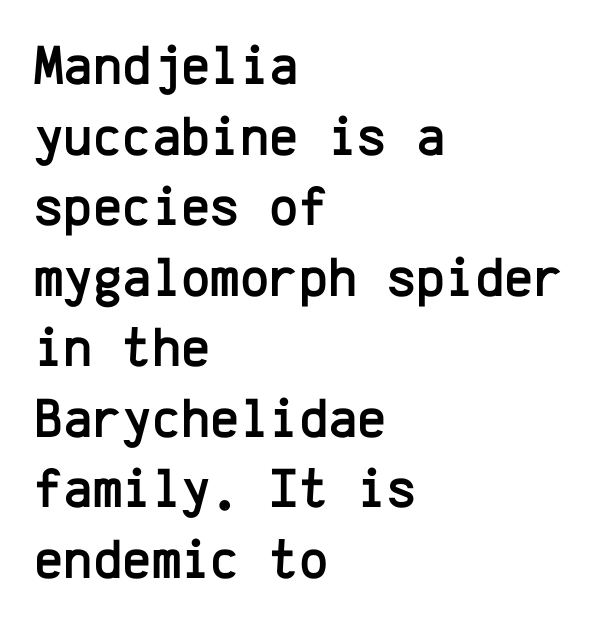
The image shows 56 px sans-serif type, upright, monospaced; set left-aligned, normal line spacing (1.26x), normal letter spacing, not underlined; low stroke contrast and a medium x-height.
